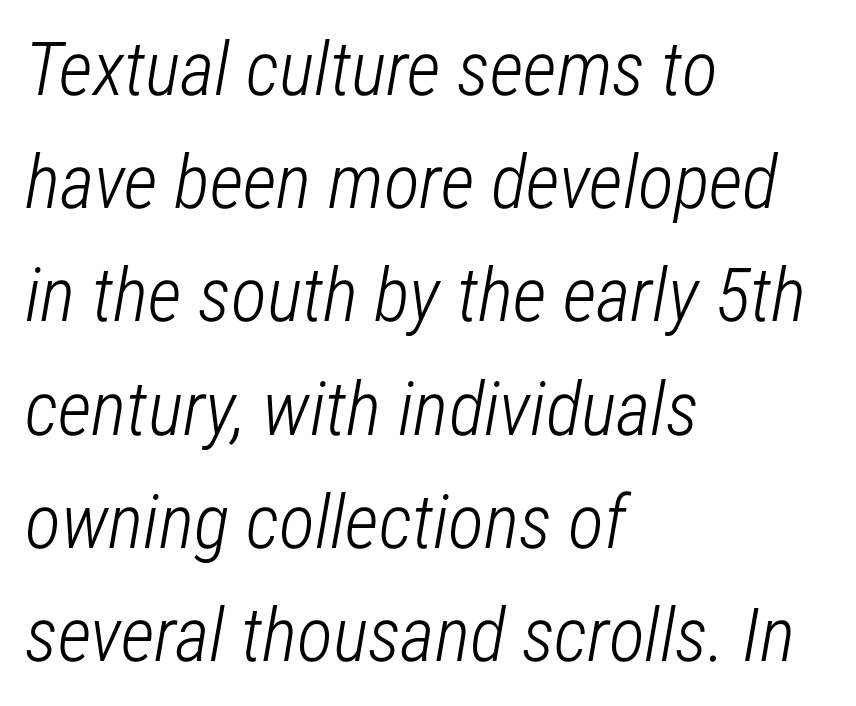
Q: Is the text bold? A: No.
Q: Is the text italic (slanted)? A: Yes, it leans right by about 12 degrees.
Q: Is the text underlined? A: No.
Q: How is the paragraph aligned? A: Left-aligned.
Q: Is the spacing between letters normal or unusually wide? A: Normal.
Q: Is the spacing between lines tight, normal or loose? A: Normal.
Q: Width (condensed, normal, or wide)? A: Condensed.
Q: Stroke contrast? A: Low.
Q: x-height? A: Medium.
Q: Monospaced? A: No.
